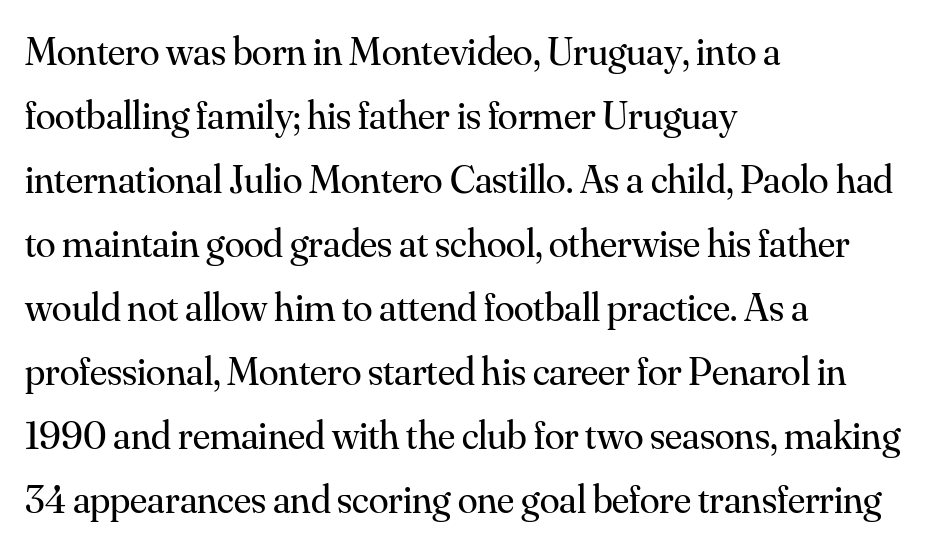
{"serif": "yes", "italic": "no", "bold": "no", "weight": "regular", "width": "normal", "stroke_contrast": "medium", "x_height": "small", "monospaced": "no", "underline": "no", "align": "left", "line_spacing": "normal", "line_spacing_ratio": 1.6, "letter_spacing": "normal", "letter_spacing_em": 0.0, "glyph_px": 40}
